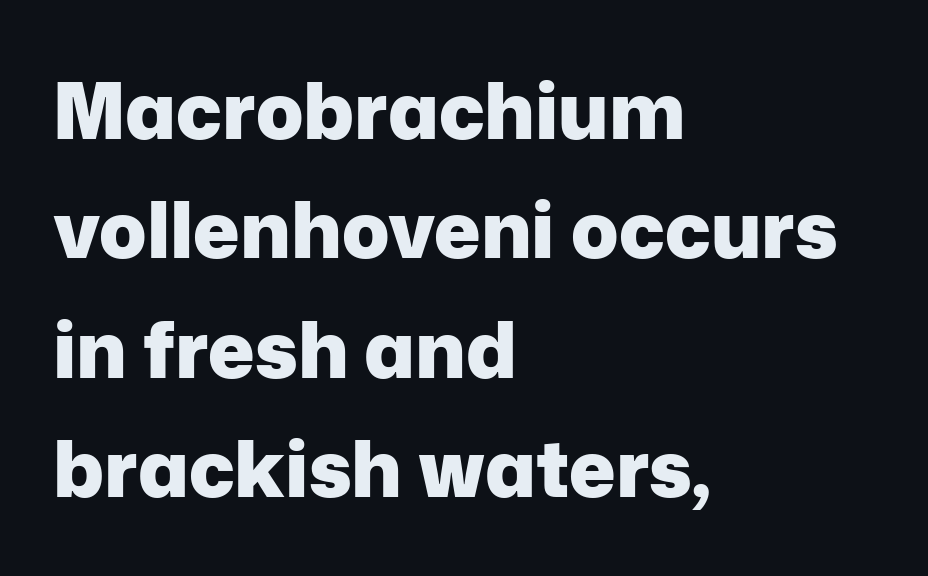
The image shows 78 px heavy sans-serif type, upright; set left-aligned, normal line spacing (1.53x), normal letter spacing, not underlined; low stroke contrast and a medium x-height.
